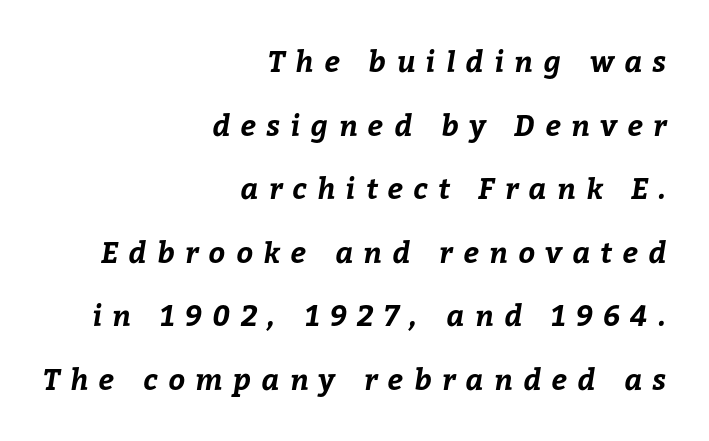
The image shows 29 px bold type; set right-aligned, loose line spacing (2.19x), unusually wide letter spacing (+0.36 em), not underlined; low stroke contrast and a medium x-height.
